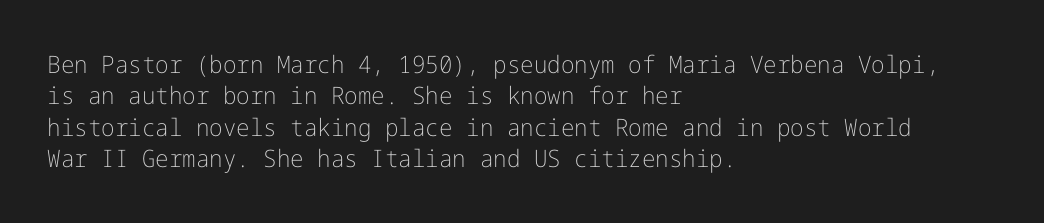
The image shows 24 px text type, upright; set left-aligned, normal line spacing (1.31x), normal letter spacing, not underlined.
